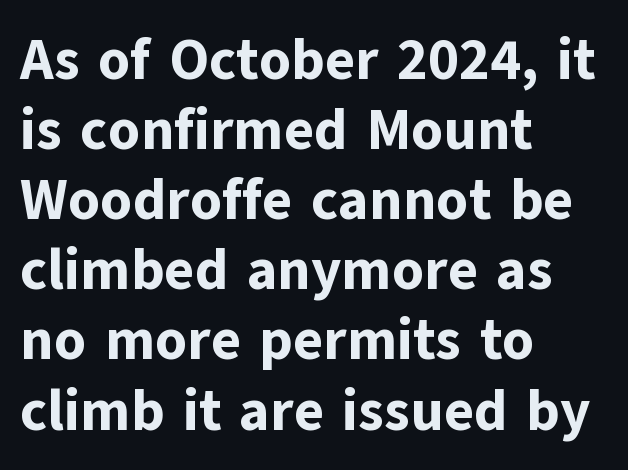
Q: Is the text bold? A: Yes.
Q: Is the text italic (slanted)? A: No, it is upright.
Q: Is the typeface a serif or a sans-serif typeface? A: Sans-serif.
Q: Is the text underlined? A: No.
Q: How is the paragraph aligned? A: Left-aligned.
Q: Is the spacing between letters normal or unusually wide? A: Normal.
Q: Width (condensed, normal, or wide)? A: Normal.
Q: Stroke contrast? A: Low.
Q: x-height? A: Medium.
Q: Monospaced? A: No.
